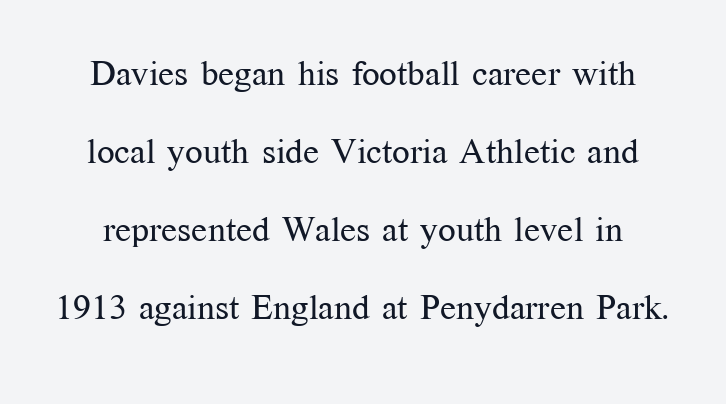
The image shows 35 px regular-weight serif type, upright; set loose line spacing (2.23x), normal letter spacing, not underlined; medium stroke contrast and a medium x-height.
